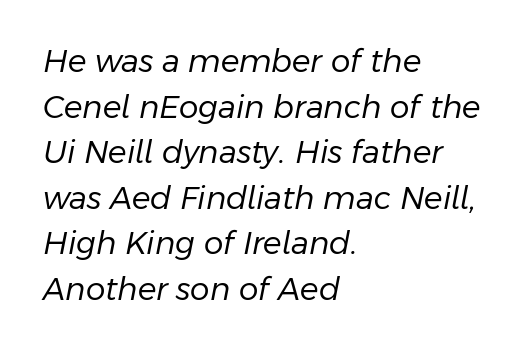
Is this a fixed-width face? No — the glyphs have proportional, varying widths. The words here are not underlined. The weight would be labelled regular, book, light, or lighter still. Interline gaps are of average width in this sample. Visually the block forms a straight wall on the left and a jagged coastline on the right. Tall strokes in this sample are angled rather than plumb.
